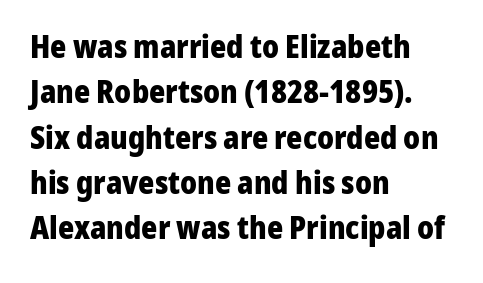
{"serif": "no", "italic": "no", "bold": "yes", "weight": "heavy", "width": "normal", "stroke_contrast": "low", "x_height": "medium", "monospaced": "no", "underline": "no", "align": "left", "line_spacing": "normal", "line_spacing_ratio": 1.46, "letter_spacing": "normal", "letter_spacing_em": 0.0, "glyph_px": 31}
